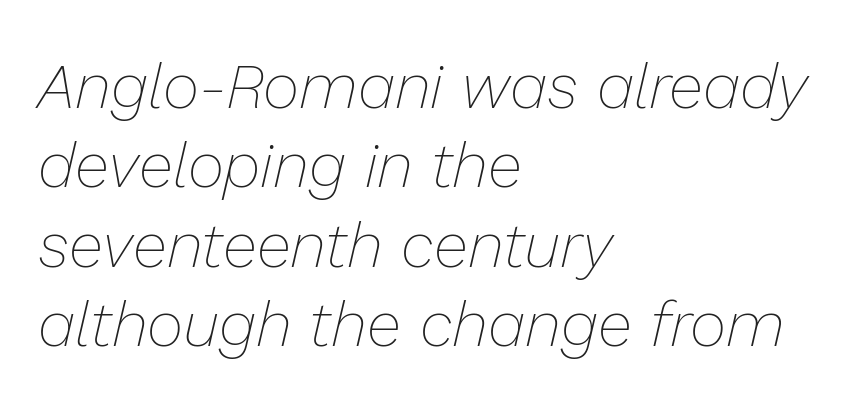
{"italic": "yes", "lean": "right", "slant_degrees": 13, "bold": "no", "weight": "thin", "width": "normal", "stroke_contrast": "low", "x_height": "medium", "monospaced": "no", "underline": "no", "align": "left", "line_spacing": "normal", "line_spacing_ratio": 1.26, "letter_spacing": "normal", "letter_spacing_em": 0.0, "glyph_px": 63}
